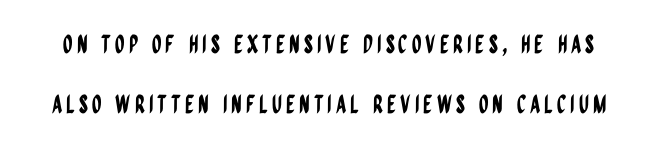
Successive baselines arrive slowly, with a big drop between each. Lines of text with bare space underneath. When letters stand straight like this, we call the style roman or upright.
